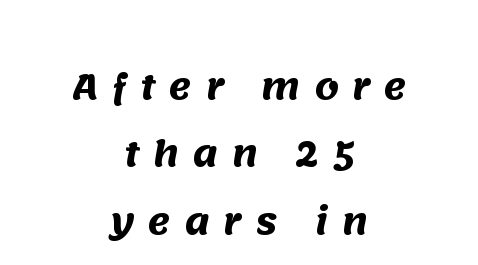
{"serif": "no", "bold": "yes", "weight": "heavy", "width": "normal", "stroke_contrast": "medium", "x_height": "large", "monospaced": "no", "underline": "no", "align": "center", "line_spacing": "loose", "line_spacing_ratio": 1.98, "letter_spacing": "wide", "letter_spacing_em": 0.4, "glyph_px": 34}
